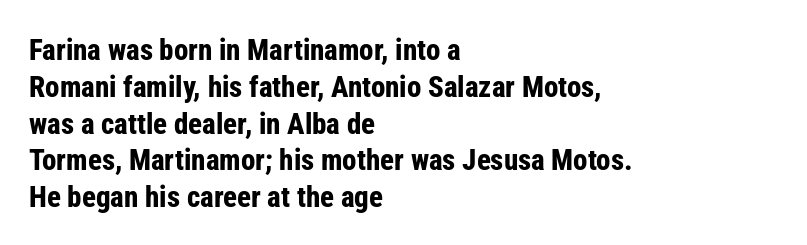
The image shows 29 px bold, condensed sans-serif type, upright; set left-aligned, normal line spacing (1.27x), normal letter spacing, not underlined; low stroke contrast and a medium x-height.
